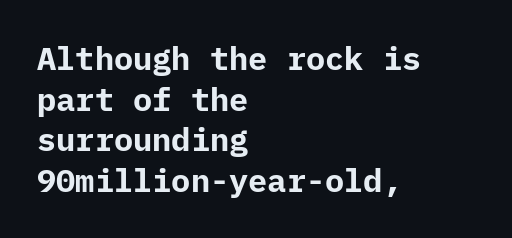
The image shows 32 px bold sans-serif type, upright; set left-aligned, normal line spacing (1.27x), normal letter spacing, not underlined; low stroke contrast and a medium x-height.
